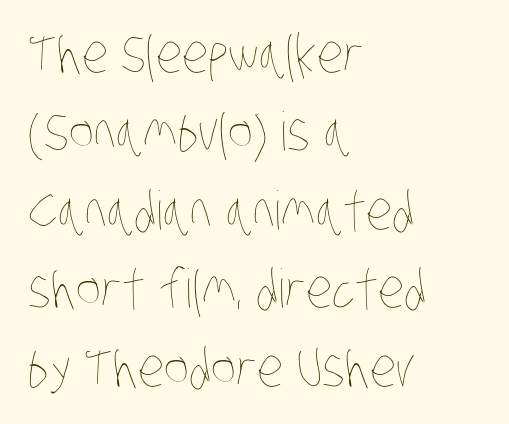
Q: Is the text bold? A: No.
Q: Is the text underlined? A: No.
Q: How is the paragraph aligned? A: Left-aligned.
Q: Is the spacing between letters normal or unusually wide? A: Normal.
Q: Is the spacing between lines tight, normal or loose? A: Normal.
Q: Width (condensed, normal, or wide)? A: Condensed.
Q: Stroke contrast? A: Low.
Q: x-height? A: Large.
Q: Monospaced? A: No.
